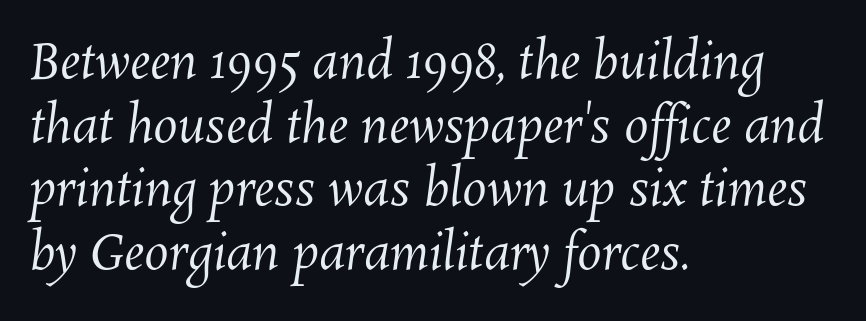
The image shows 49 px regular-weight type; set left-aligned, normal line spacing (1.3x), normal letter spacing, not underlined; medium stroke contrast and a medium x-height.
